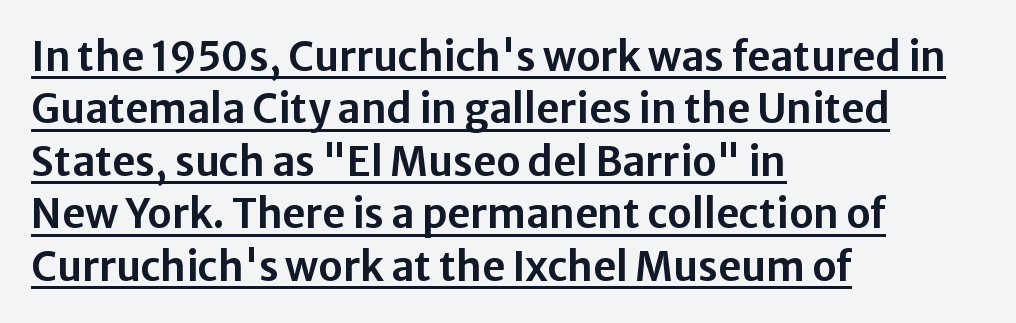
The compositor pushed each line to the left boundary. Each letter keeps its own natural width here, so spacing adapts to shape. Students, note that the glyphs here touch the page at normal intervals. The face used here appears with an underline applied. Rows of type keep a routine distance in the vertical direction. Is there any slant? The stems are plumb.
